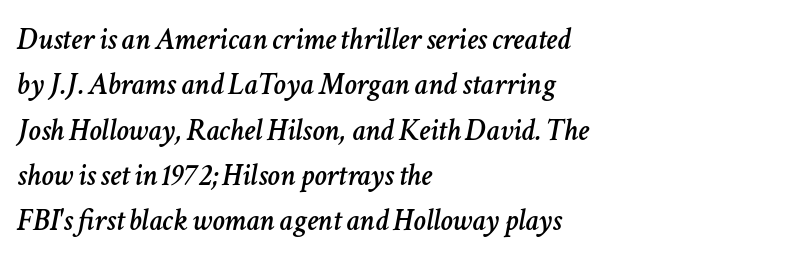
{"italic": "yes", "lean": "right", "slant_degrees": 11, "width": "normal", "stroke_contrast": "low", "x_height": "medium", "monospaced": "no", "underline": "no", "align": "left", "line_spacing": "normal", "line_spacing_ratio": 1.46, "letter_spacing": "normal", "letter_spacing_em": 0.0, "glyph_px": 31}
